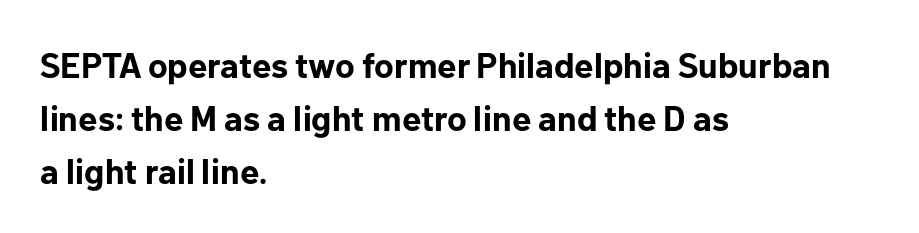
The image shows 35 px bold sans-serif type, upright; set left-aligned, normal line spacing (1.51x), normal letter spacing, not underlined; low stroke contrast and a medium x-height.
